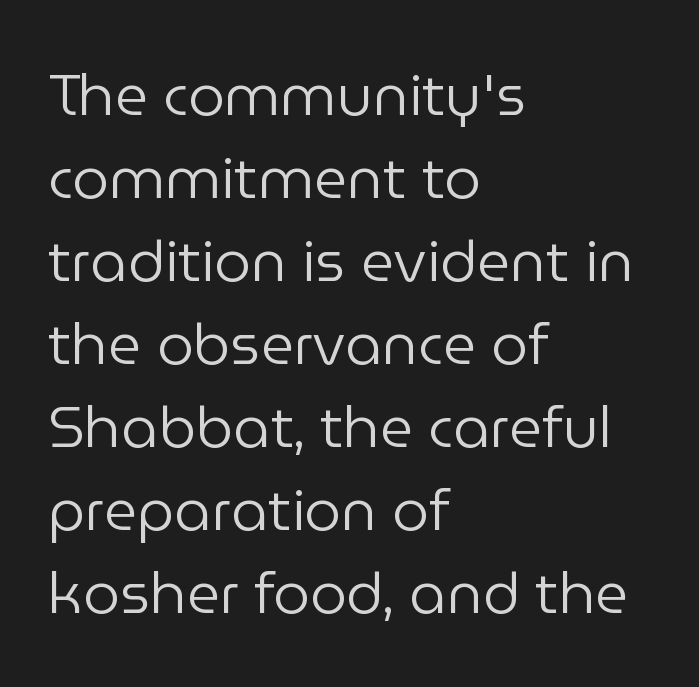
Does the leading feel generous? No, just average. Descenders hang freely into open space. You could call the tracking neutral — neither tight nor loose. These lines are rendered in a variable-pitch font.
